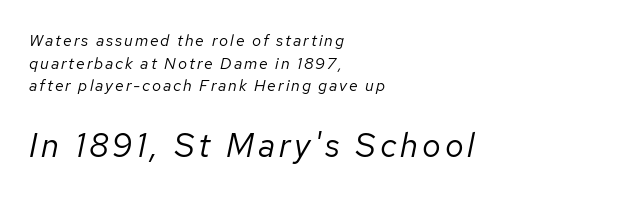
Weight: regular or lighter. The axis of the letterforms is tilted away from vertical. The face used here is proportionally spaced, like ordinary book or web type. Only glyphs here, with clear space below each row.
